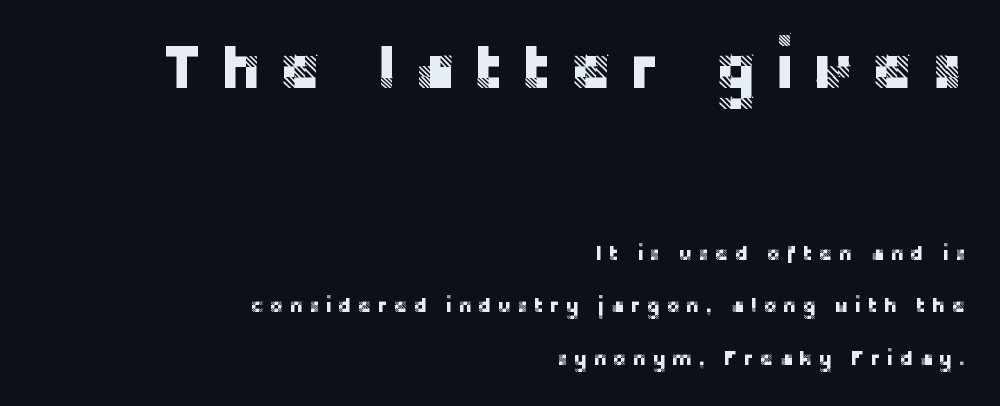
Q: Is the text italic (slanted)? A: No, it is upright.
Q: Is the typeface a serif or a sans-serif typeface? A: Sans-serif.
Q: Is the text underlined? A: No.
Q: How is the paragraph aligned? A: Right-aligned.
Q: Is the spacing between letters normal or unusually wide? A: Unusually wide.
Q: Is the spacing between lines tight, normal or loose? A: Loose.
Q: Which block of text is set in a larger size, the first (top) or the second (bottom)? A: The first (top) one.
Q: Width (condensed, normal, or wide)? A: Normal.
Q: Stroke contrast? A: Low.
Q: x-height? A: Large.
Q: Monospaced? A: No.
